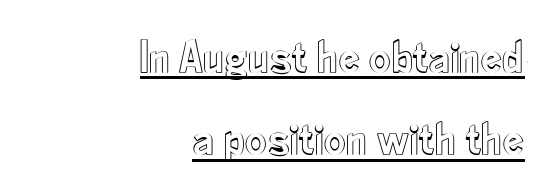
The image shows 47 px condensed type, upright; set right-aligned, line spacing 1.75x, normal letter spacing, underlined; a small x-height.
